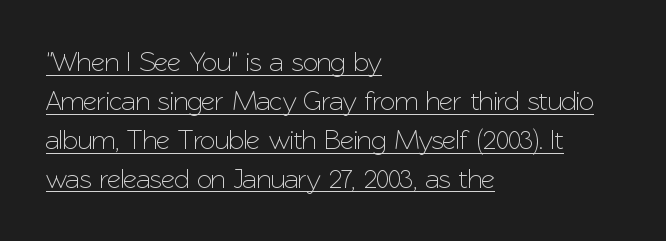
{"italic": "no", "underline": "yes", "align": "left", "line_spacing": "normal", "line_spacing_ratio": 1.44, "letter_spacing": "normal", "letter_spacing_em": 0.0, "glyph_px": 27}
